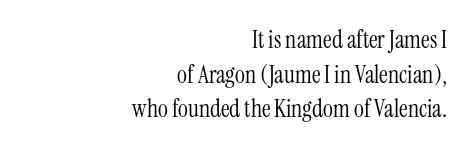
The image shows 24 px text type, upright; set right-aligned, normal line spacing (1.44x), normal letter spacing, not underlined.
